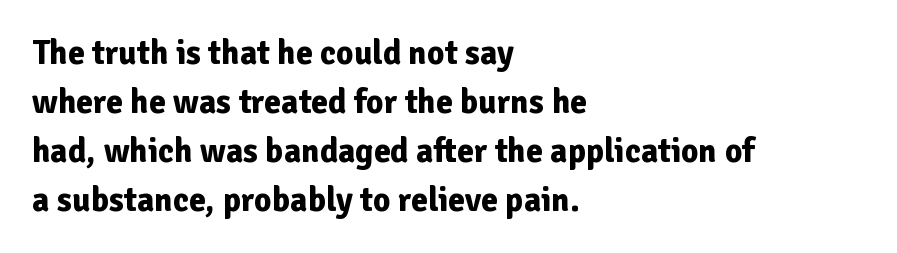
The typeface chosen for these lines omits serifs. Regarding leading, the lines here are spaced in the standard way. The line texture is even and compact thanks to regular tracking. The letters stand upright; this is a roman face. The glyphs are unaccompanied by any horizontal stroke below them. Typographic density is high because the face is bold.
